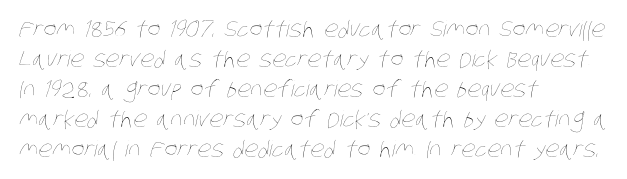
Q: Is the text bold? A: No.
Q: Is the text underlined? A: No.
Q: How is the paragraph aligned? A: Left-aligned.
Q: Is the spacing between letters normal or unusually wide? A: Normal.
Q: Is the spacing between lines tight, normal or loose? A: Normal.
